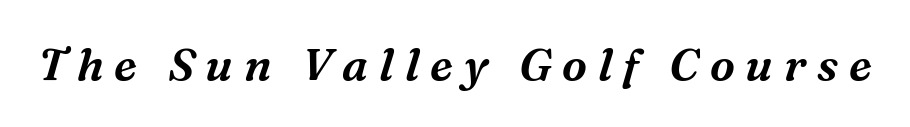
Do the characters align in a grid? No, the font is proportional. The lettering tilts uniformly, giving the passage an italic look. The rendering shows small feet on the letterforms — a serif design. Here the glyphs are tracked loosely, breaking word shapes into spaced letters.
